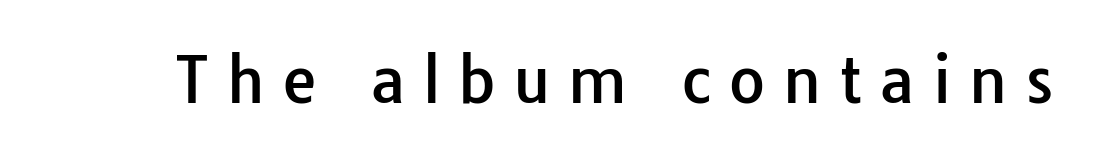
The image shows 62 px sans-serif type, upright; set unusually wide letter spacing (+0.29 em), not underlined; low stroke contrast and a medium x-height.
